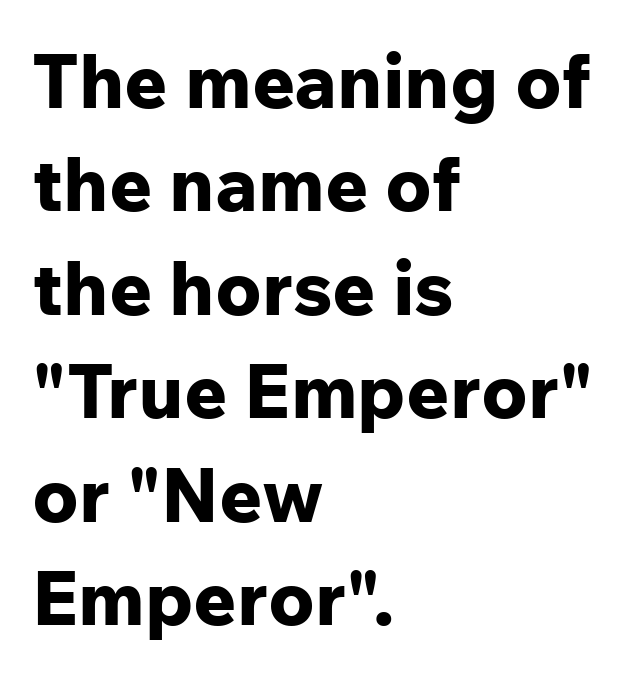
{"serif": "no", "italic": "no", "bold": "yes", "weight": "bold", "width": "normal", "stroke_contrast": "low", "x_height": "medium", "monospaced": "no", "underline": "no", "align": "left", "line_spacing": "normal", "line_spacing_ratio": 1.38, "letter_spacing": "normal", "letter_spacing_em": 0.0, "glyph_px": 75}
